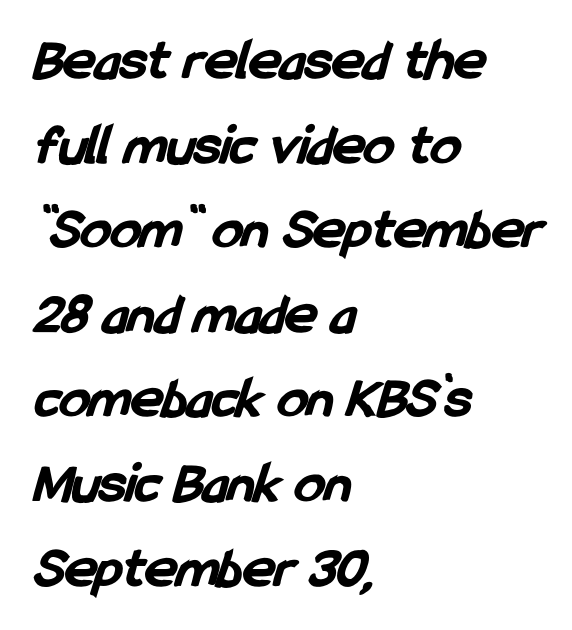
The image shows 60 px bold, condensed sans-serif type; set left-aligned, normal line spacing (1.41x), normal letter spacing, not underlined; low stroke contrast and a medium x-height.
